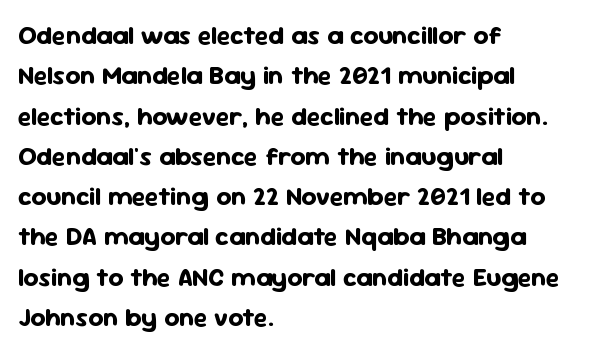
A classic flush-left, rag-right setting is used for this passage. Rows of type keep a routine distance in the vertical direction. Descenders are the only things crossing below the line. The strokes are fattened all the way to bold. Tracking value appears to be zero — textbook default spacing.
